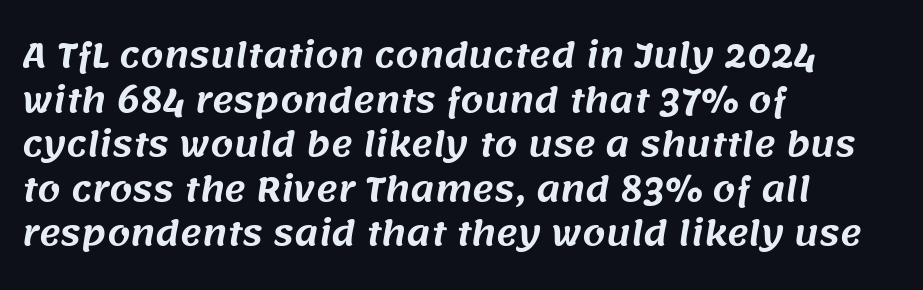
Students, note that the glyphs here touch the page at normal intervals. Leading: standard. The rendering shows plain stroke endings on the letterforms — a sans-serif design. The passage shown is typed in a proportional face where columns would drift. Descenders are the only things crossing below the line.
